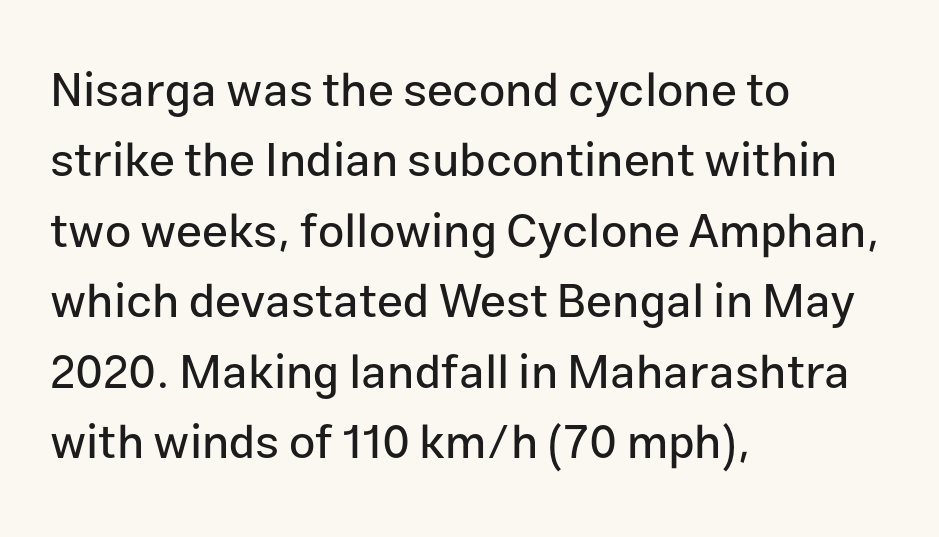
The glyphs in this specimen are sans serif. This sample has the flowing, uneven cadence of proportional lettering. Unmarked baselines from the first word to the last. A typesetter would call this leading conventional body-copy spacing. The text block is weighted toward the left margin, trailing off unevenly rightward.
